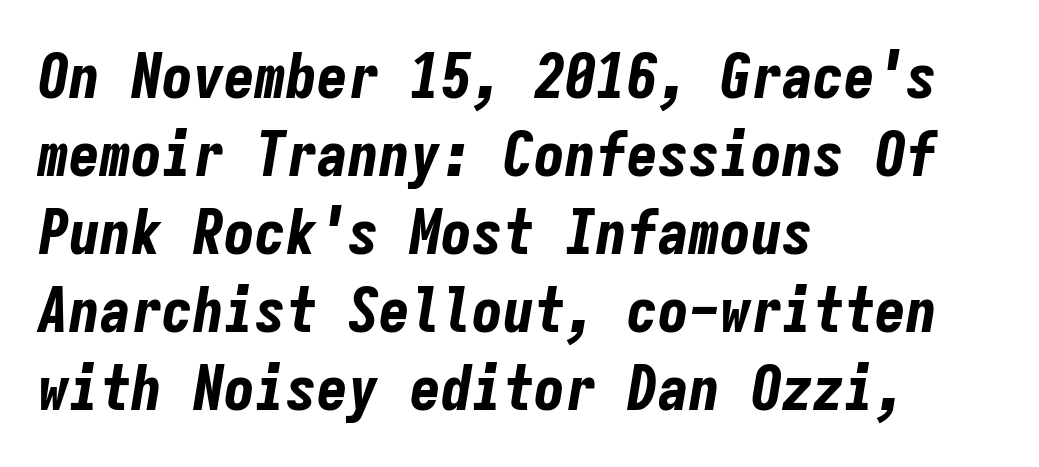
The image shows 62 px bold, condensed type, italic (leaning right), monospaced; set left-aligned, normal line spacing (1.26x), normal letter spacing, not underlined; low stroke contrast and a medium x-height.
